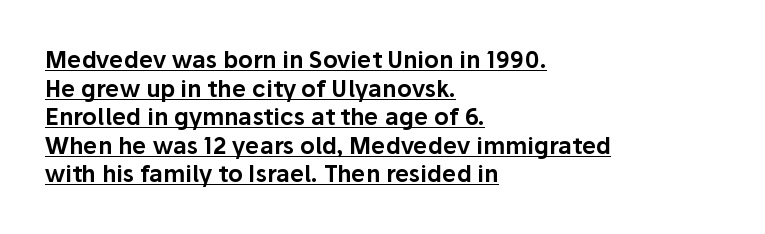
{"italic": "no", "underline": "yes", "align": "left", "line_spacing_ratio": 1.24, "letter_spacing": "normal", "letter_spacing_em": 0.0, "glyph_px": 23}
